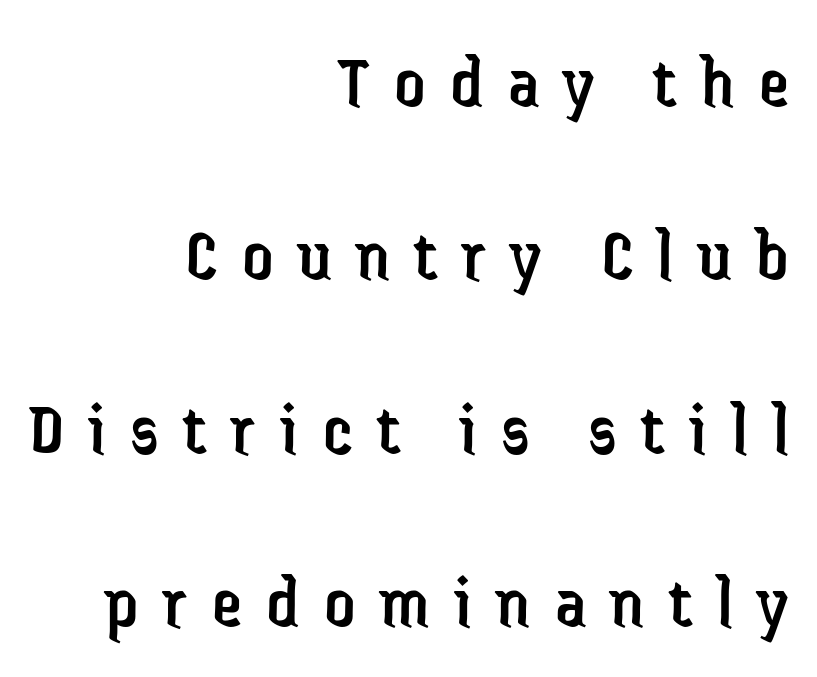
Q: Is the text bold? A: No.
Q: Is the text italic (slanted)? A: No, it is upright.
Q: Is the typeface a serif or a sans-serif typeface? A: Sans-serif.
Q: Is the text underlined? A: No.
Q: How is the paragraph aligned? A: Right-aligned.
Q: Is the spacing between letters normal or unusually wide? A: Unusually wide.
Q: Is the spacing between lines tight, normal or loose? A: Loose.
Q: Width (condensed, normal, or wide)? A: Condensed.
Q: Stroke contrast? A: Low.
Q: x-height? A: Medium.
Q: Monospaced? A: No.
